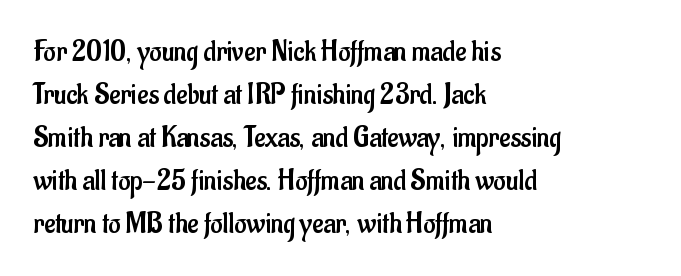
Q: Is the text bold? A: No.
Q: Is the text italic (slanted)? A: No, it is upright.
Q: Is the typeface a serif or a sans-serif typeface? A: Sans-serif.
Q: Is the text underlined? A: No.
Q: How is the paragraph aligned? A: Left-aligned.
Q: Is the spacing between letters normal or unusually wide? A: Normal.
Q: Is the spacing between lines tight, normal or loose? A: Normal.
Q: Width (condensed, normal, or wide)? A: Condensed.
Q: Stroke contrast? A: Low.
Q: x-height? A: Small.
Q: Monospaced? A: No.
